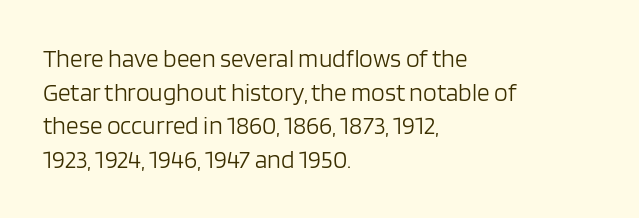
Honestly, there is no underline to notice here at all. When letters stand straight like this, we call the style roman or upright. The passage shown stacks its lines at a standard gap. Horizontal alignment here is leftward, the default for most running prose. Ink coverage per letter is moderate at most.
